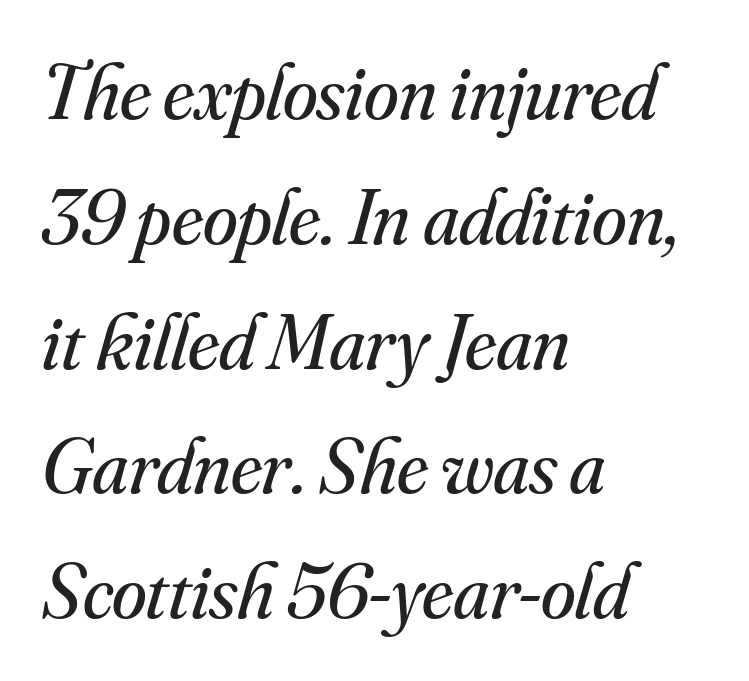
{"serif": "yes", "italic": "yes", "lean": "right", "slant_degrees": 16, "bold": "no", "weight": "regular", "width": "normal", "stroke_contrast": "medium", "x_height": "small", "monospaced": "no", "underline": "no", "align": "left", "line_spacing": "normal", "line_spacing_ratio": 1.58, "letter_spacing": "normal", "letter_spacing_em": 0.0, "glyph_px": 79}
